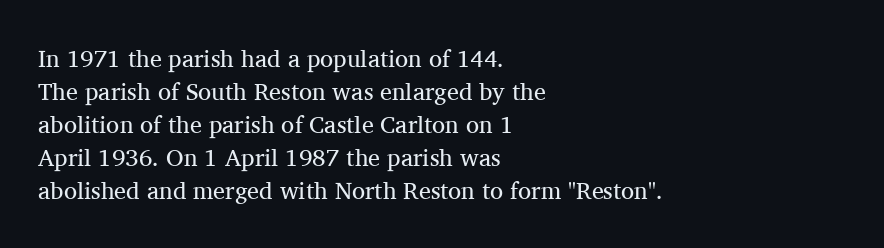
These lines stack with their left ends in a neat column. Letters rest on an invisible, unmarked baseline. The lines sit at an ordinary, default distance from one another. The type sits square on the baseline with zero lean. No letter is thick-stroked: the sample isn't bold. Default kerning and tracking; the words read as compact shapes.
